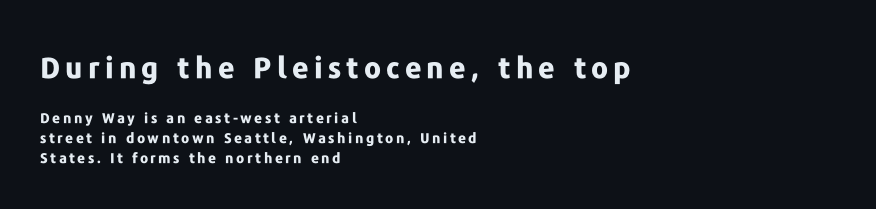
Q: Is the text bold? A: Yes.
Q: Is the text italic (slanted)? A: No, it is upright.
Q: Is the typeface a serif or a sans-serif typeface? A: Sans-serif.
Q: Is the text underlined? A: No.
Q: How is the paragraph aligned? A: Left-aligned.
Q: Is the spacing between lines tight, normal or loose? A: Normal.
Q: Which block of text is set in a larger size, the first (top) or the second (bottom)? A: The first (top) one.
Q: Width (condensed, normal, or wide)? A: Normal.
Q: Stroke contrast? A: Low.
Q: x-height? A: Medium.
Q: Monospaced? A: No.
